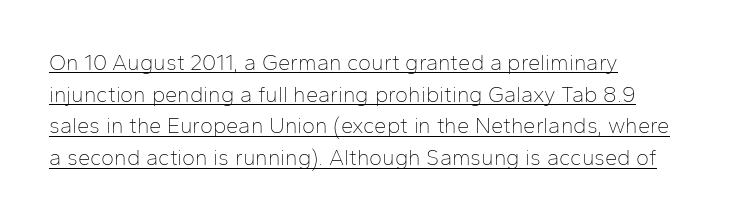
All the whitespace from short lines collects on the right. The font's upright variant was chosen for this text. Observe the ordinary spacing: letters are neighbours, not strangers. This reads as an unemphasized weight, regular at the heaviest.
